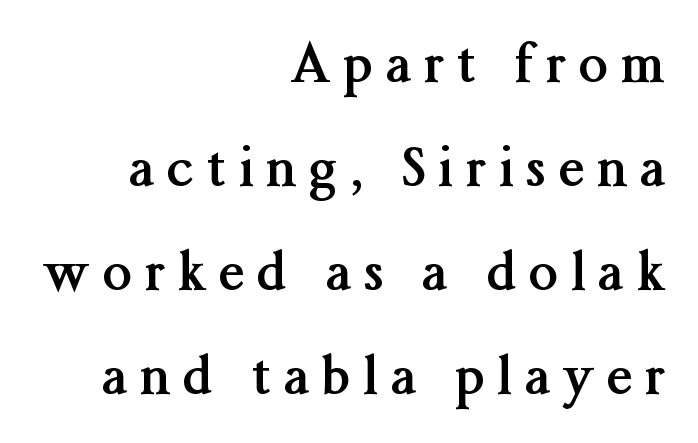
The characters look thick and weighty, a clear bold. The tracking jumps out immediately: characters are airy and widely separated. Short and long lines alike share a common ending point at right. What kind of face is this? One with serifs. The axis of the letterforms is exactly vertical.
